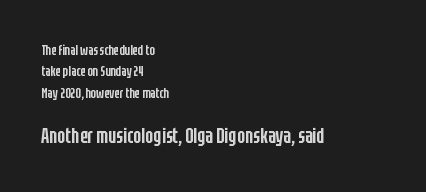
Q: Is the text bold? A: Semi-bold.
Q: Is the text italic (slanted)? A: No, it is upright.
Q: Is the text underlined? A: No.
Q: How is the paragraph aligned? A: Left-aligned.
Q: Is the spacing between letters normal or unusually wide? A: Normal.
Q: Is the spacing between lines tight, normal or loose? A: Normal.
Q: Which block of text is set in a larger size, the first (top) or the second (bottom)? A: The second (bottom) one.
